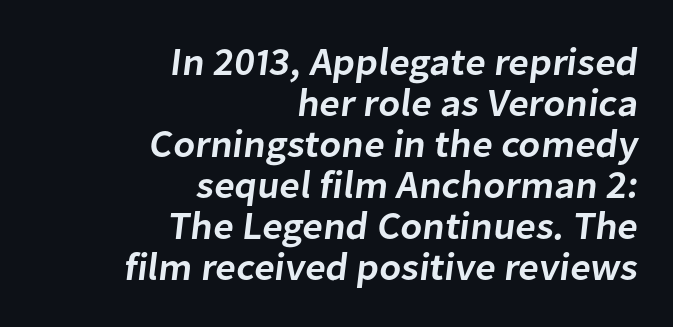
Q: Is the text bold? A: Semi-bold.
Q: Is the typeface a serif or a sans-serif typeface? A: Sans-serif.
Q: Is the text underlined? A: No.
Q: How is the paragraph aligned? A: Right-aligned.
Q: Is the spacing between letters normal or unusually wide? A: Normal.
Q: Is the spacing between lines tight, normal or loose? A: Tight.
Q: Width (condensed, normal, or wide)? A: Normal.
Q: Stroke contrast? A: Low.
Q: x-height? A: Medium.
Q: Monospaced? A: No.
